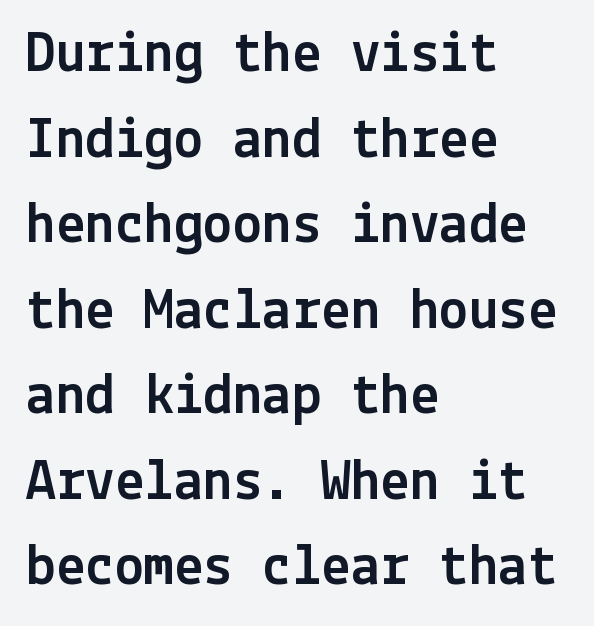
{"serif": "no", "italic": "no", "width": "normal", "x_height": "medium", "underline": "no", "align": "left", "line_spacing": "normal", "line_spacing_ratio": 1.45, "letter_spacing": "normal", "letter_spacing_em": 0.0, "glyph_px": 59}
